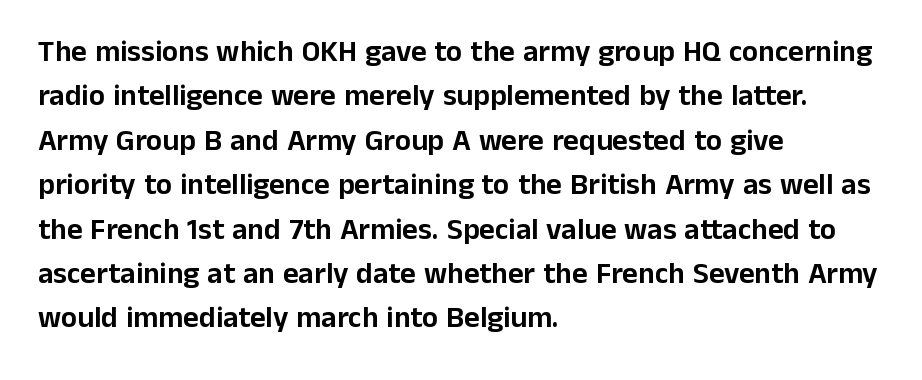
Q: Is the text italic (slanted)? A: No, it is upright.
Q: Is the typeface a serif or a sans-serif typeface? A: Sans-serif.
Q: Is the text underlined? A: No.
Q: How is the paragraph aligned? A: Left-aligned.
Q: Is the spacing between letters normal or unusually wide? A: Normal.
Q: Is the spacing between lines tight, normal or loose? A: Normal.
Q: Width (condensed, normal, or wide)? A: Normal.
Q: Stroke contrast? A: Low.
Q: x-height? A: Medium.
Q: Monospaced? A: No.
